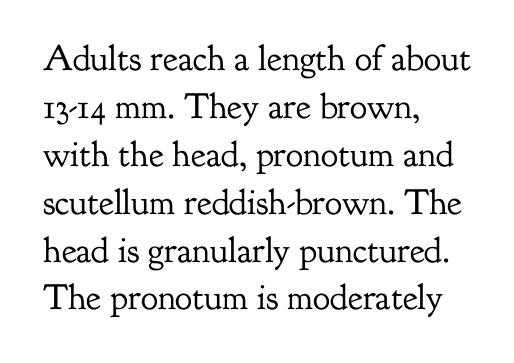
Q: Is the text bold? A: No.
Q: Is the text italic (slanted)? A: No, it is upright.
Q: Is the typeface a serif or a sans-serif typeface? A: Serif.
Q: Is the text underlined? A: No.
Q: How is the paragraph aligned? A: Left-aligned.
Q: Is the spacing between letters normal or unusually wide? A: Normal.
Q: Is the spacing between lines tight, normal or loose? A: Normal.
Q: Width (condensed, normal, or wide)? A: Normal.
Q: Stroke contrast? A: Low.
Q: x-height? A: Small.
Q: Monospaced? A: No.
